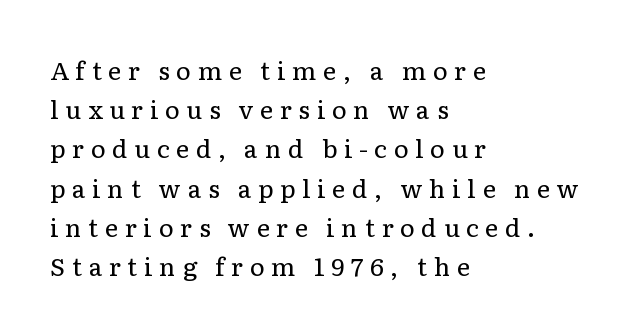
{"italic": "no", "bold": "no", "underline": "no", "align": "left", "line_spacing": "normal", "line_spacing_ratio": 1.57, "letter_spacing": "wide", "letter_spacing_em": 0.27, "glyph_px": 25}
